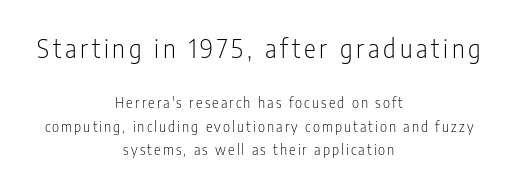
The image shows 25 px text type, upright; set centered, normal line spacing (1.66x), not underlined; the first (top) block is 1.79x larger.
